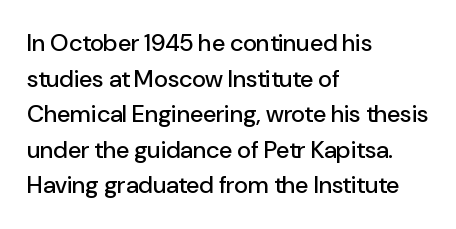
The lettering holds an erect, upright posture throughout. Inter-character spacing is left at the font's built-in metrics. The glyphs are unaccompanied by any horizontal stroke below them. Horizontal alignment here is leftward, the default for most running prose. Is there much room between lines? A standard amount, neither cramped nor airy.
